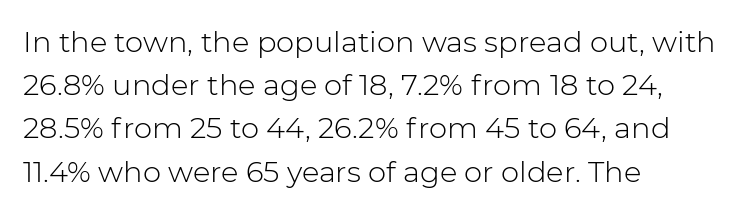
{"serif": "no", "italic": "no", "bold": "no", "weight": "light", "width": "normal", "stroke_contrast": "low", "x_height": "medium", "monospaced": "no", "underline": "no", "align": "left", "line_spacing": "normal", "line_spacing_ratio": 1.49, "letter_spacing": "normal", "letter_spacing_em": 0.0, "glyph_px": 29}
